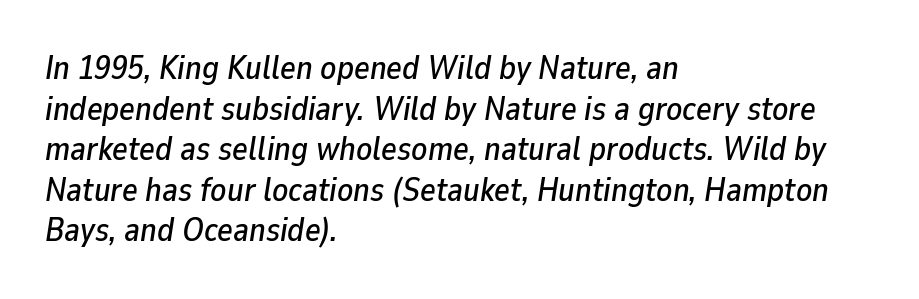
Words appear dense and cohesive because spacing is normal. This sample uses an oblique cut, with every glyph tilted off the vertical. The typesetter chose a ragged-right arrangement here. A typesetter would call this proportional, since set widths differ per character. Nobody drew a line under any word here.
